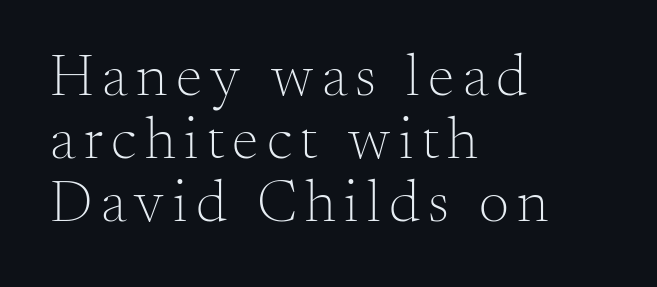
The image shows 60 px light serif type, upright; set left-aligned, tight line spacing (1.05x), not underlined; medium stroke contrast and a small x-height.
